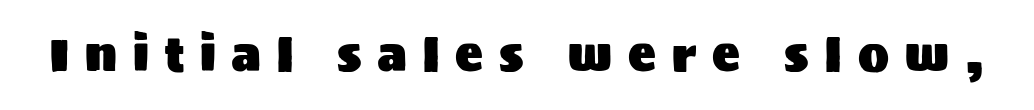
Q: Is the text italic (slanted)? A: No, it is upright.
Q: Is the typeface a serif or a sans-serif typeface? A: Sans-serif.
Q: Is the text underlined? A: No.
Q: Is the spacing between letters normal or unusually wide? A: Unusually wide.
Q: Width (condensed, normal, or wide)? A: Normal.
Q: Stroke contrast? A: Medium.
Q: x-height? A: Large.
Q: Monospaced? A: No.
